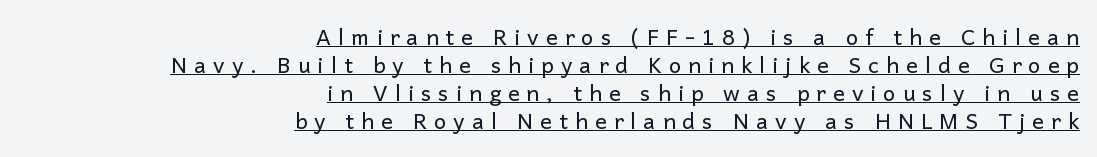
{"italic": "no", "bold": "no", "underline": "yes", "align": "right", "line_spacing": "normal", "line_spacing_ratio": 1.28, "letter_spacing": "wide", "letter_spacing_em": 0.32, "glyph_px": 22}
